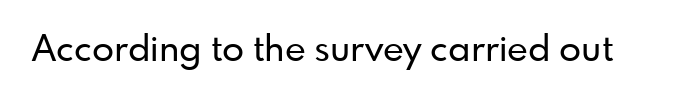
{"serif": "no", "italic": "no", "width": "normal", "stroke_contrast": "low", "x_height": "small", "monospaced": "no", "underline": "no", "letter_spacing": "normal", "letter_spacing_em": 0.0, "glyph_px": 36}
